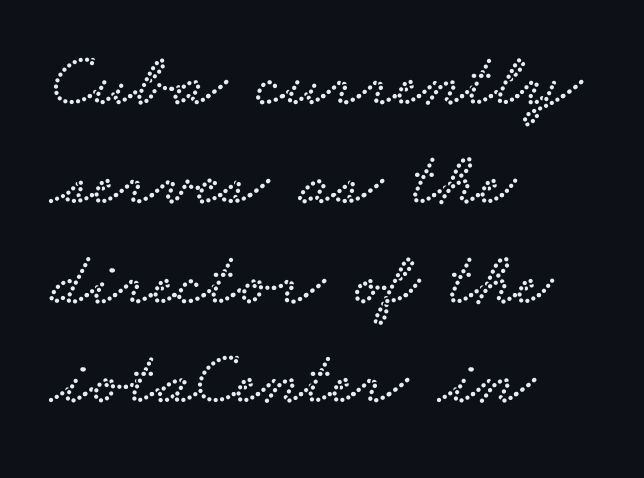
Serifs: yes, visible at the terminals of the letterforms. The passage shown is typed in a proportional face where columns would drift. Anything drawn beneath the words? Only blank space. A typesetter would call this zero additional tracking. A normal amount of white space separates one row of letters from the next. Does the copy run flush right? No — it runs flush left.
